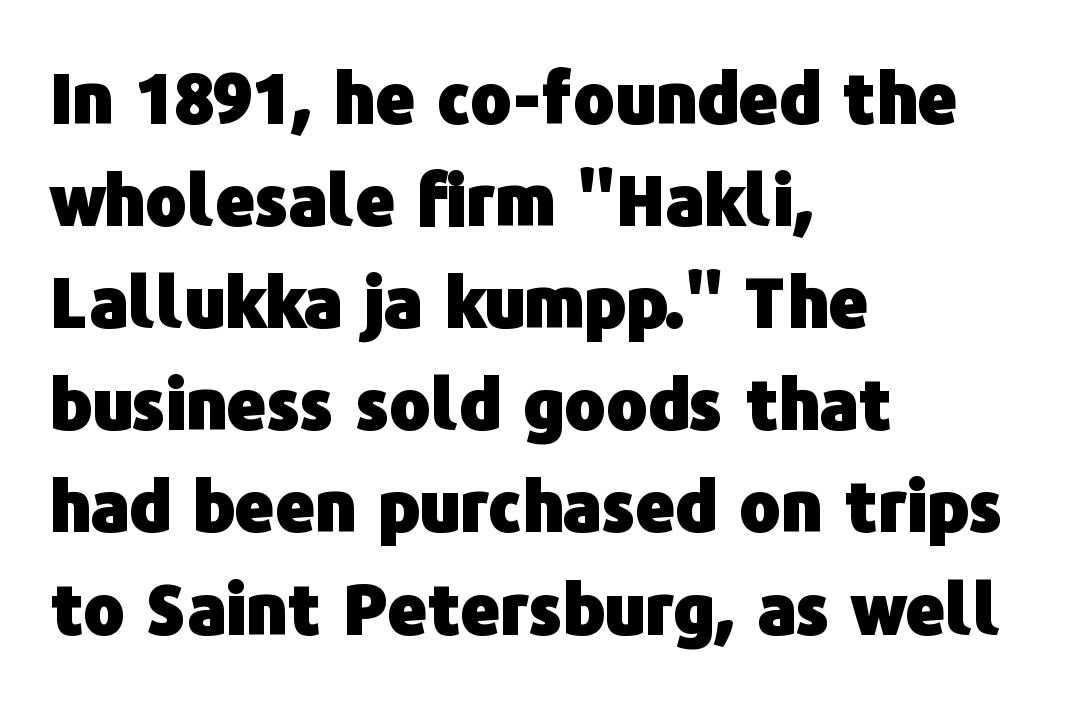
No feet cap the strokes, marking this as sans-serif type. Plain, unruled lines of type. Note the varied advance widths — an 'i' is clearly narrower than an 'm'. Notice how the passage keeps a crisp vertical edge on the left only. If you measured baseline to baseline, you'd find a middling distance.
